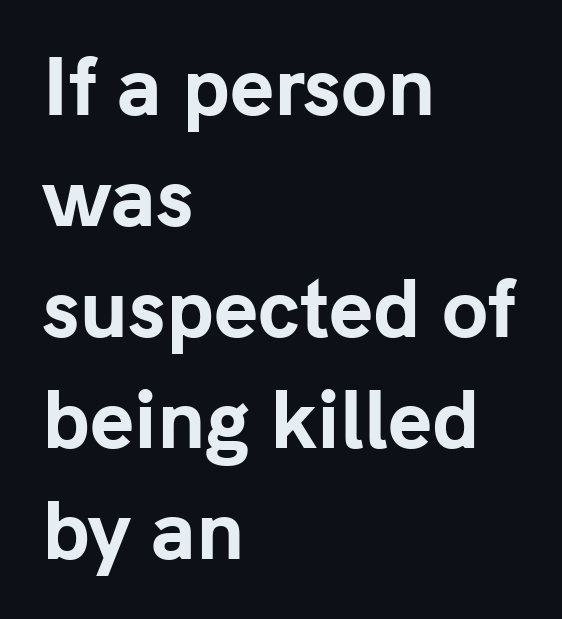
Q: Is the text bold? A: Yes.
Q: Is the text italic (slanted)? A: No, it is upright.
Q: Is the typeface a serif or a sans-serif typeface? A: Sans-serif.
Q: Is the text underlined? A: No.
Q: How is the paragraph aligned? A: Left-aligned.
Q: Is the spacing between letters normal or unusually wide? A: Normal.
Q: Is the spacing between lines tight, normal or loose? A: Normal.
Q: Width (condensed, normal, or wide)? A: Normal.
Q: Stroke contrast? A: Low.
Q: x-height? A: Medium.
Q: Monospaced? A: No.
